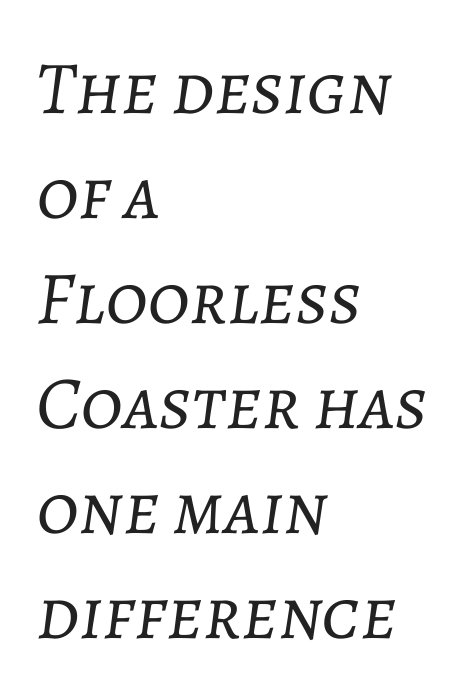
The image shows 75 px light type, italic (leaning right); set left-aligned, normal line spacing (1.4x), normal letter spacing, not underlined; low stroke contrast and a medium x-height.
